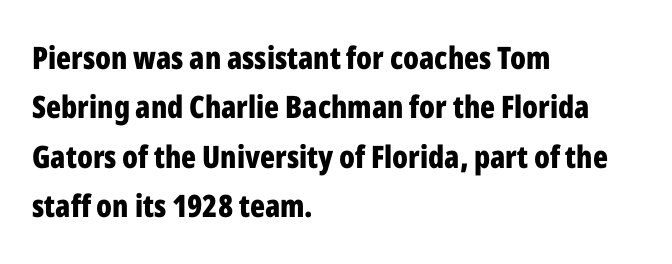
The face used here is a sans, in the tradition of grotesques and geometrics. In terms of weight, the rendering is a true, heavy bold. Check under the words: just untouched page. A roman cut, with each character standing at attention.
